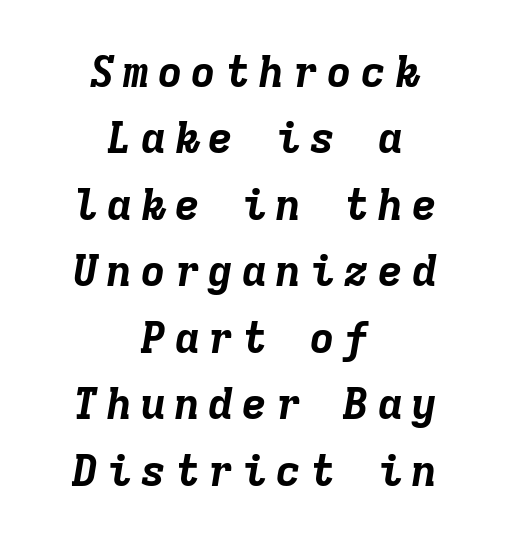
Q: Is the text bold? A: Yes.
Q: Is the text italic (slanted)? A: Yes, it leans right by about 9 degrees.
Q: Is the text underlined? A: No.
Q: How is the paragraph aligned? A: Centered.
Q: Is the spacing between lines tight, normal or loose? A: Normal.
Q: Width (condensed, normal, or wide)? A: Normal.
Q: Stroke contrast? A: Low.
Q: x-height? A: Medium.
Q: Monospaced? A: Yes.
